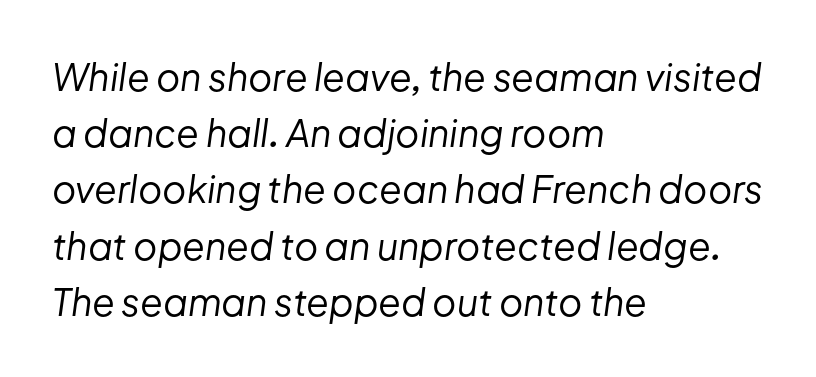
The image shows 37 px regular-weight type, italic (leaning right); set left-aligned, normal line spacing (1.52x), normal letter spacing, not underlined; low stroke contrast and a medium x-height.
